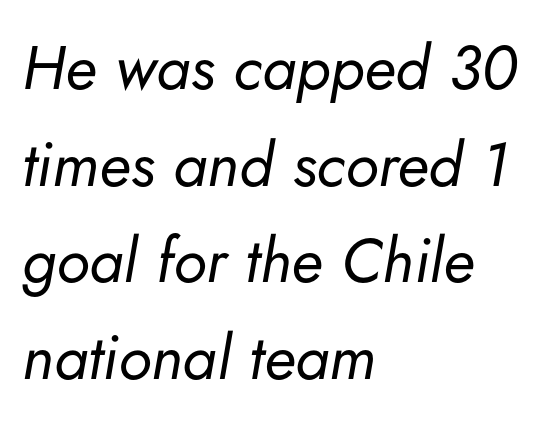
Q: Is the text bold? A: No.
Q: Is the text italic (slanted)? A: Yes, it leans right by about 5 degrees.
Q: Is the text underlined? A: No.
Q: How is the paragraph aligned? A: Left-aligned.
Q: Is the spacing between letters normal or unusually wide? A: Normal.
Q: Is the spacing between lines tight, normal or loose? A: Normal.
Q: Width (condensed, normal, or wide)? A: Normal.
Q: Stroke contrast? A: Low.
Q: x-height? A: Small.
Q: Monospaced? A: No.
